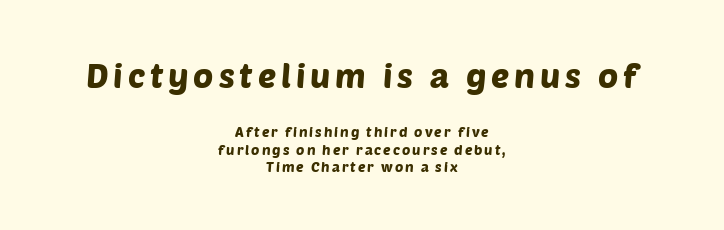
{"serif": "no", "width": "normal", "stroke_contrast": "low", "x_height": "large", "monospaced": "no", "underline": "no", "align": "center", "line_spacing_ratio": 1.24, "larger_block": "first", "size_ratio": 2.43, "glyph_px": 34}
